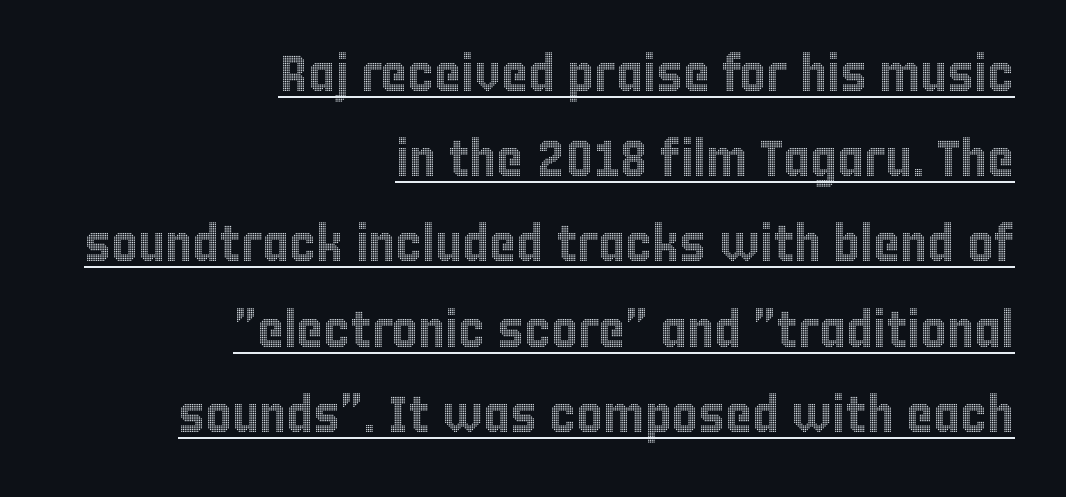
Glyph-to-glyph distance matches everyday printed text. Underline: present. Line spacing here is normal. This sample is right-justified, so line beginnings fall wherever the words allow. A typesetter would call this proportional, since set widths differ per character. Nope, not italic — everything's standing straight.
